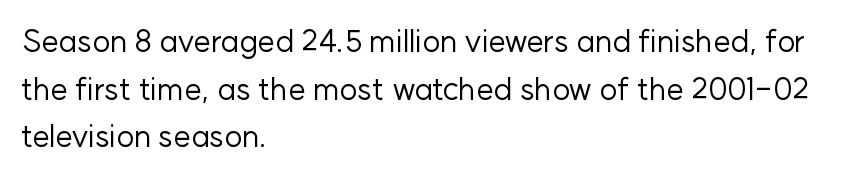
Here the designer chose a conventional face with non-uniform glyph widths. Stroke thickness stays within the range of a standard reading face or lighter. The block of text has a typical density, with ordinary space between rows. You can tell from the bare stems that sans-serif type was used. All the whitespace from short lines collects on the right. In terms of posture, this sample is upright.
